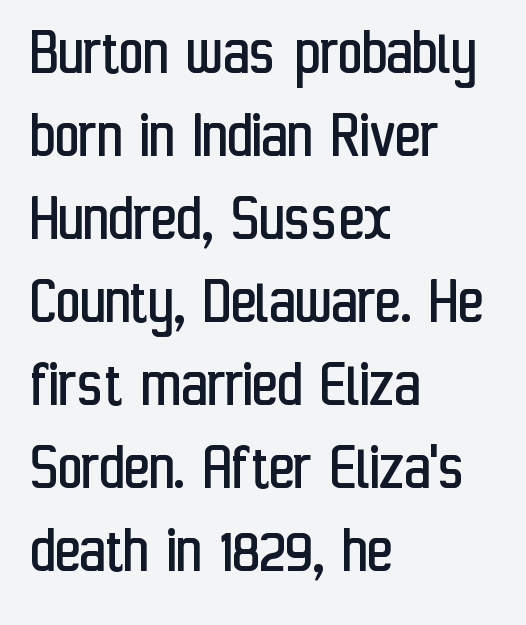
Check where the strokes stop: nothing finishes them off — pure sans. This rendering uses left alignment, leaving the right contour irregular. Standard letterfit; no display-style spreading of the glyphs. Ink coverage per letter is moderate at most. A bare baseline throughout the passage. Think of a printed novel: that variable character pitch is what you see here.
